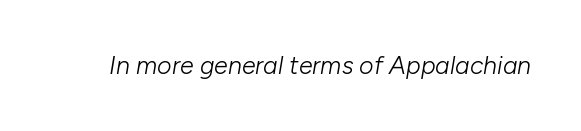
Q: Is the text bold? A: No.
Q: Is the text italic (slanted)? A: Yes, it leans right by about 10 degrees.
Q: Is the text underlined? A: No.
Q: Is the spacing between letters normal or unusually wide? A: Normal.
